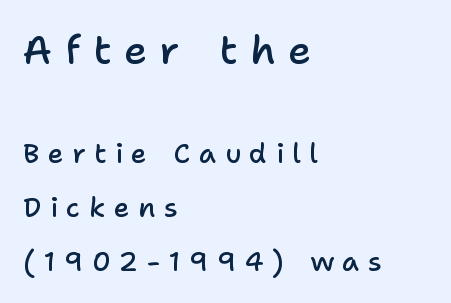
{"serif": "no", "italic": "no", "bold": "semi", "weight": "semibold", "width": "normal", "stroke_contrast": "low", "x_height": "medium", "monospaced": "no", "underline": "no", "align": "left", "line_spacing": "loose", "line_spacing_ratio": 2.0, "letter_spacing": "wide", "letter_spacing_em": 0.32, "larger_block": "first", "size_ratio": 1.48, "glyph_px": 40}
